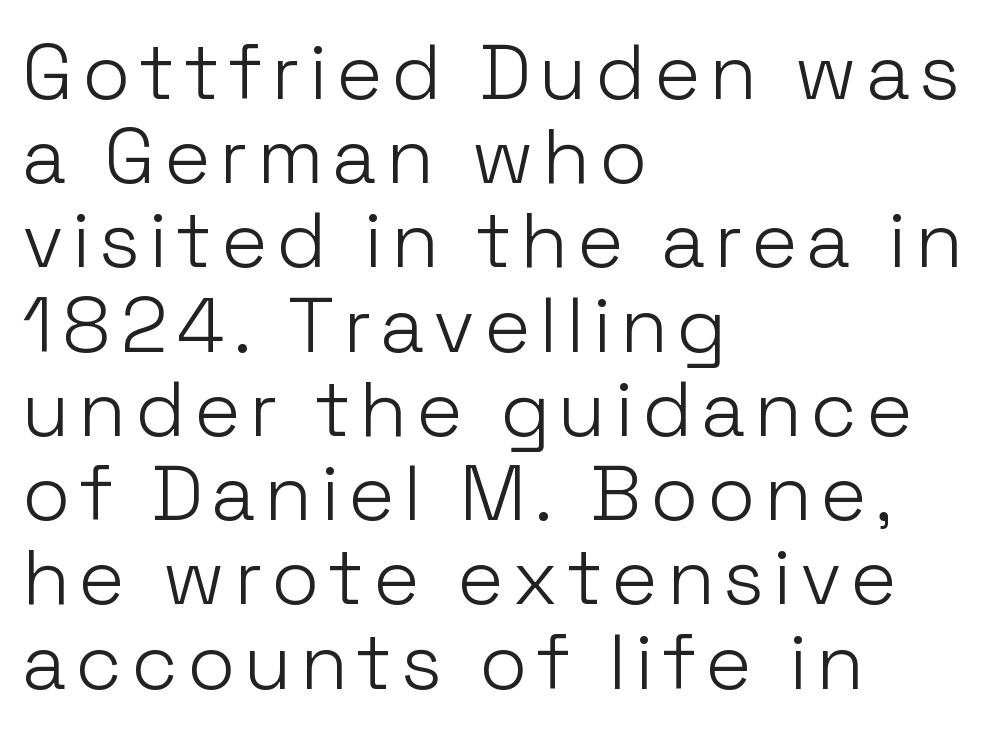
Summary of vertical rhythm: compact, with narrow interline spacing. Is the type heavy? It reads as light-to-regular instead. The ragged edge is on the right, which tells us the setting is flush left. This sample has the flowing, uneven cadence of proportional lettering.
